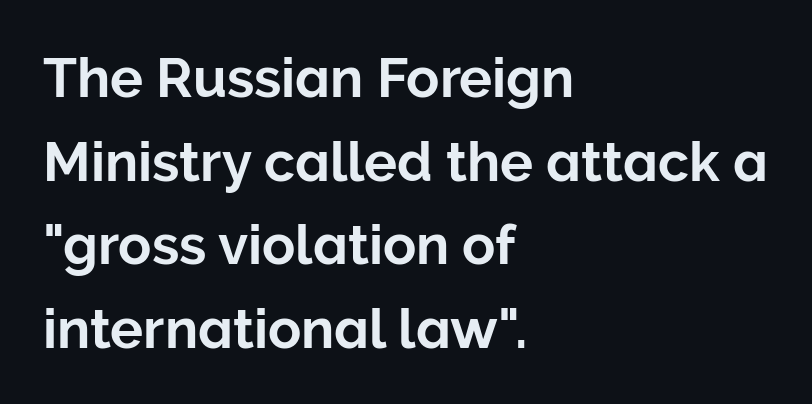
{"serif": "no", "italic": "no", "width": "normal", "stroke_contrast": "low", "x_height": "medium", "monospaced": "no", "underline": "no", "align": "left", "line_spacing": "normal", "line_spacing_ratio": 1.52, "letter_spacing": "normal", "letter_spacing_em": 0.0, "glyph_px": 55}
